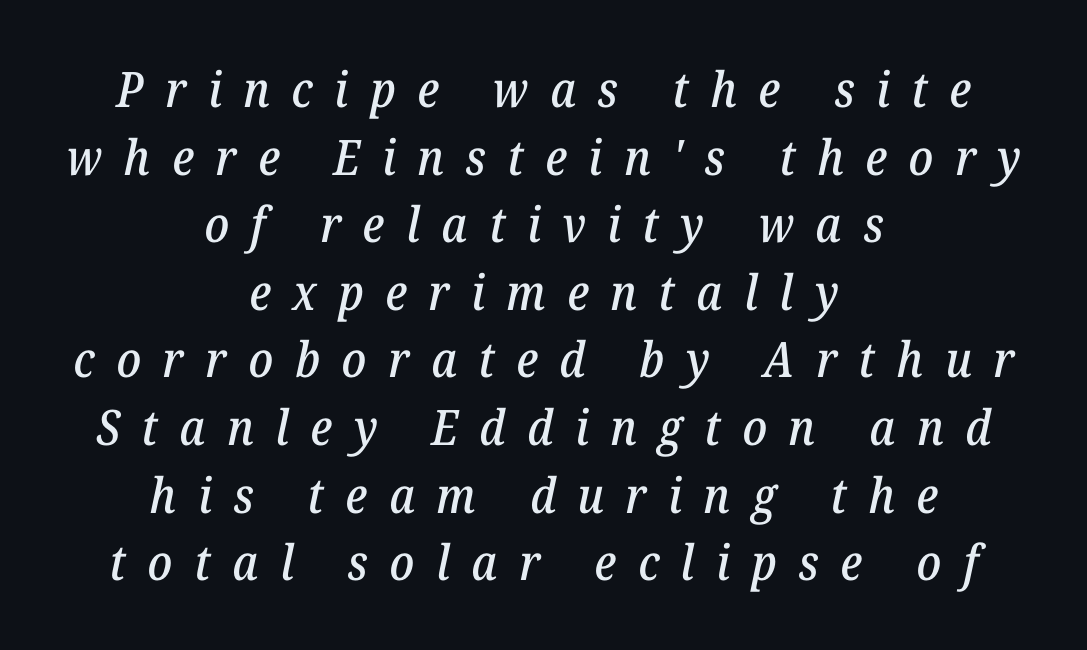
Spacing verdict: proportional, widths tailored to each character. Short note: letters widely spaced. Descenders are the only things crossing below the line. Rows of type keep a routine distance in the vertical direction.
